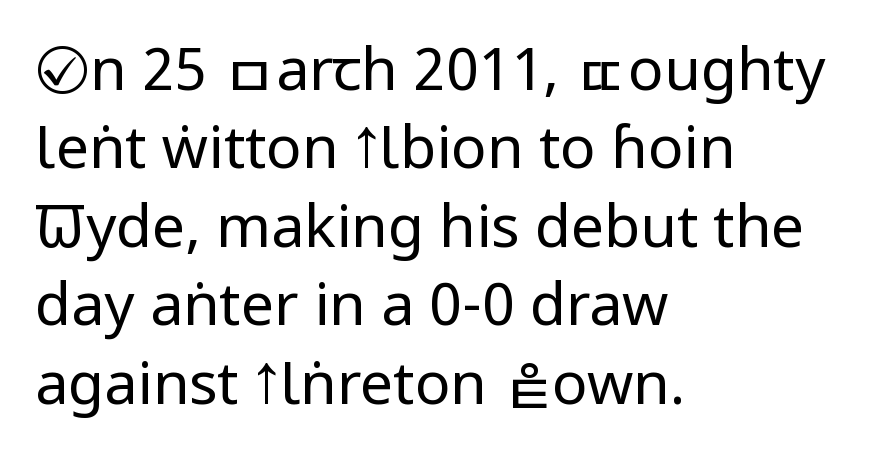
The image shows 59 px regular-weight, condensed sans-serif type, upright; set left-aligned, normal line spacing (1.33x), normal letter spacing, not underlined; low stroke contrast and a large x-height.
